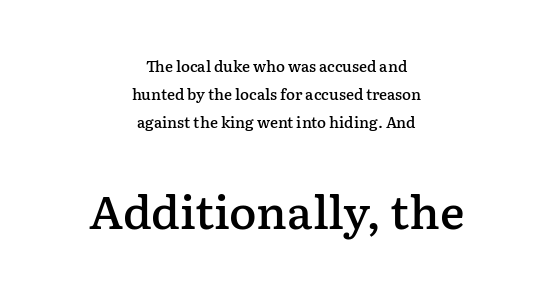
{"serif": "yes", "italic": "no", "bold": "semi", "weight": "semibold", "width": "normal", "stroke_contrast": "low", "x_height": "medium", "monospaced": "no", "underline": "no", "align": "center", "line_spacing_ratio": 1.86, "letter_spacing": "normal", "letter_spacing_em": 0.0, "larger_block": "second", "size_ratio": 3.07, "glyph_px": 46}
